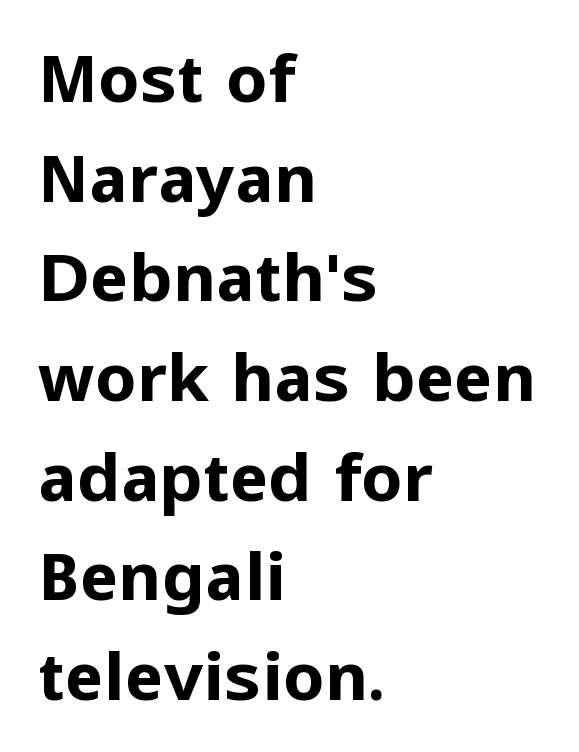
The image shows 66 px bold sans-serif type, upright; set left-aligned, normal line spacing (1.51x), normal letter spacing, not underlined; low stroke contrast and a medium x-height.
